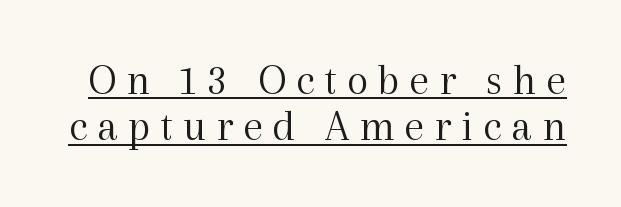
{"serif": "yes", "italic": "no", "bold": "no", "weight": "light", "width": "normal", "x_height": "medium", "monospaced": "no", "underline": "yes", "line_spacing": "tight", "line_spacing_ratio": 1.05, "letter_spacing": "wide", "letter_spacing_em": 0.23, "glyph_px": 44}
